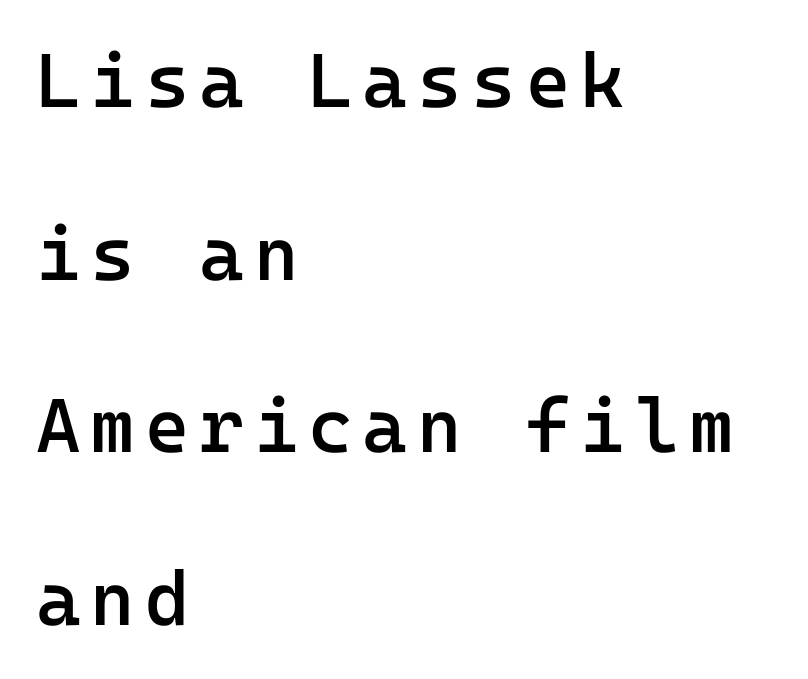
The image shows 76 px semibold sans-serif type, upright, monospaced; set left-aligned, loose line spacing (2.27x), not underlined; low stroke contrast and a medium x-height.
